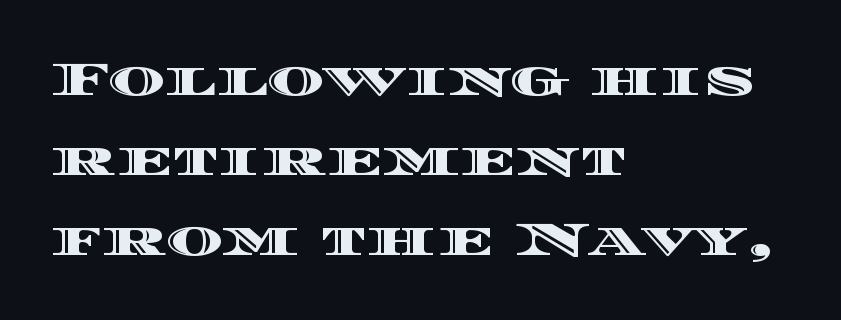
Q: Is the text italic (slanted)? A: No, it is upright.
Q: Is the text underlined? A: No.
Q: How is the paragraph aligned? A: Left-aligned.
Q: Is the spacing between letters normal or unusually wide? A: Normal.
Q: Is the spacing between lines tight, normal or loose? A: Normal.
Q: Width (condensed, normal, or wide)? A: Wide.
Q: x-height? A: Large.
Q: Monospaced? A: No.
